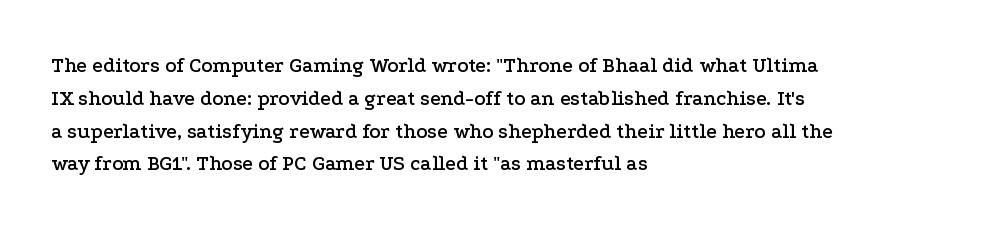
Whoever set this chose a conventional vertical rhythm. Quick note: not italic, upright. Only glyphs here, with clear space below each row. The horizontal fit of the characters is conventional and even. Notice how the passage keeps a crisp vertical edge on the left only.
